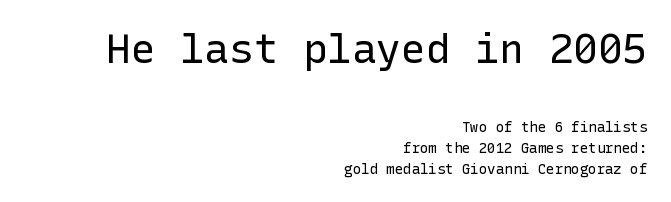
Tall strokes in this sample are plumb rather than angled. The earlier block is typeset at a bigger size than the later block. Line endings align vertically; line beginnings do not. A typesetter would call this leading conventional body-copy spacing. Type without underlining.
